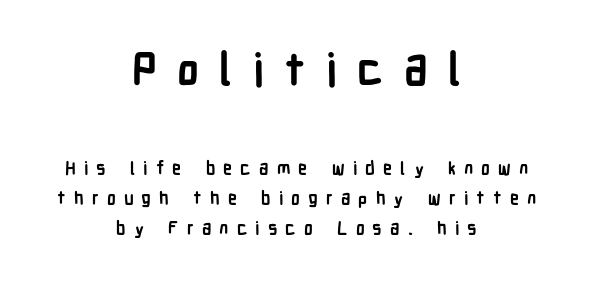
The image shows 45 px semibold, condensed sans-serif type, upright; set centered, normal line spacing (1.68x), unusually wide letter spacing (+0.45 em), not underlined; the first (top) block is 2.5x larger; low stroke contrast and a medium x-height.
